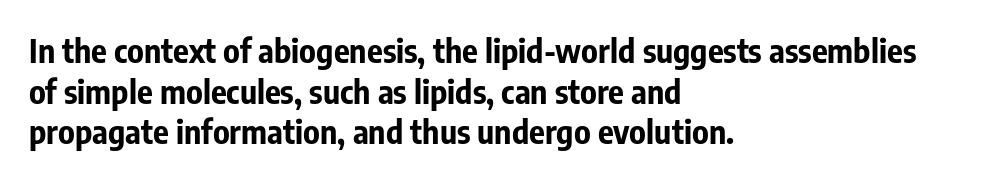
The image shows 33 px bold, condensed sans-serif type, upright; set left-aligned, line spacing 1.23x, normal letter spacing, not underlined; low stroke contrast and a medium x-height.
